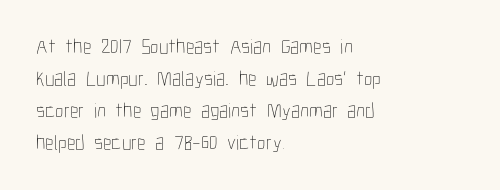
The image shows 21 px text type, upright; set left-aligned, normal line spacing (1.52x), normal letter spacing, not underlined.
